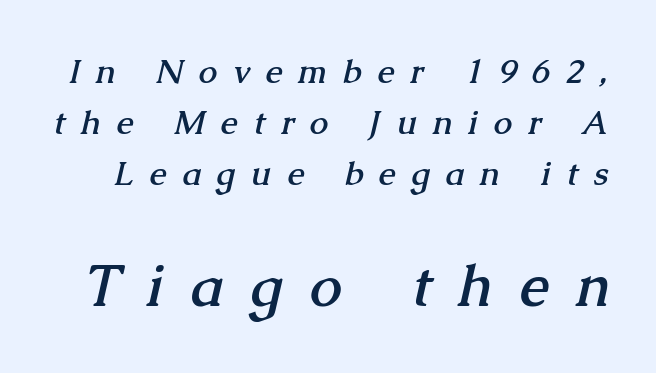
The rendering shows small feet on the letterforms — a serif design. Anything drawn beneath the words? Only blank space. A typesetter would call this heavily tracked-out type. The composition opens small and finishes big. One glance says typical: line gaps are just what's usual. Is this a fixed-width face? No — the glyphs have proportional, varying widths.
